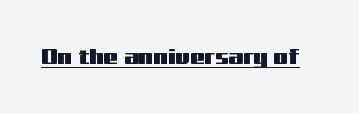
{"italic": "no", "underline": "yes", "letter_spacing": "normal", "letter_spacing_em": 0.0, "glyph_px": 21}
